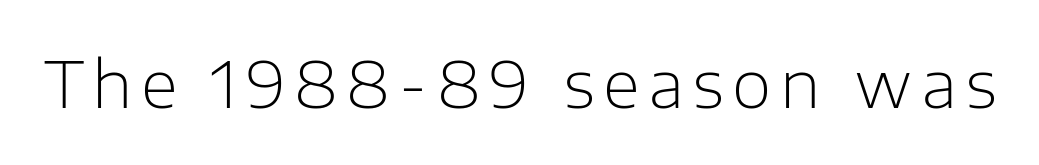
The image shows 64 px light sans-serif type, upright; set not underlined; low stroke contrast and a medium x-height.
